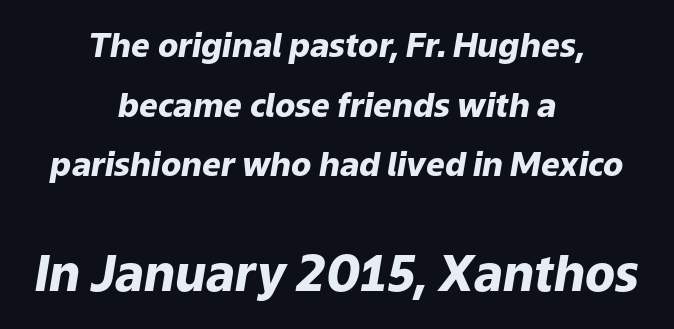
Would a proofreader flag this as italicized? Yes. Character widths vary here, with narrow letters taking less room than wide ones. The later block is typeset at a bigger size than the earlier block. This is heavy type, rendered in bold.
